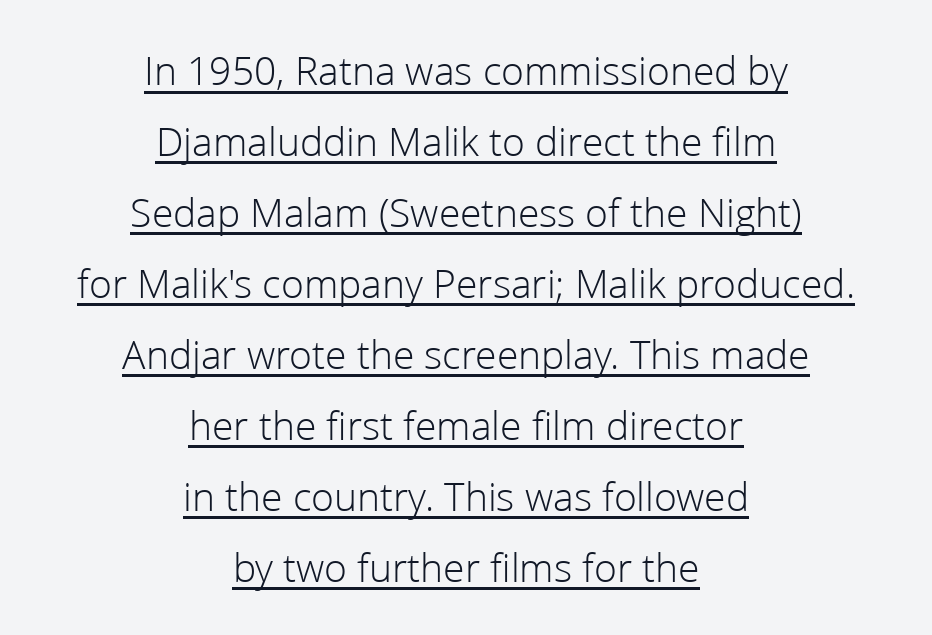
Q: Is the text bold? A: No.
Q: Is the text italic (slanted)? A: No, it is upright.
Q: Is the typeface a serif or a sans-serif typeface? A: Sans-serif.
Q: Is the text underlined? A: Yes.
Q: How is the paragraph aligned? A: Centered.
Q: Is the spacing between letters normal or unusually wide? A: Normal.
Q: Is the spacing between lines tight, normal or loose? A: Normal.
Q: Width (condensed, normal, or wide)? A: Normal.
Q: Stroke contrast? A: Low.
Q: x-height? A: Medium.
Q: Monospaced? A: No.
